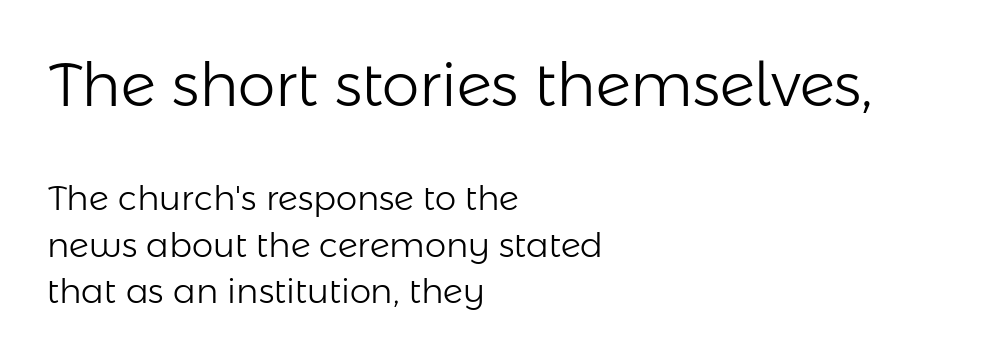
The image shows 60 px light sans-serif type, upright; set left-aligned, normal line spacing (1.37x), normal letter spacing, not underlined; the first (top) block is 1.76x larger; low stroke contrast and a medium x-height.
